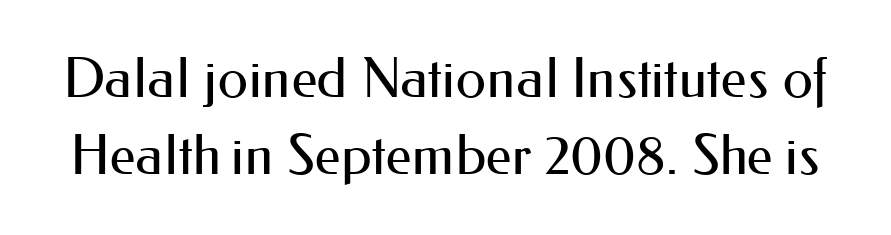
{"serif": "no", "italic": "no", "bold": "no", "weight": "regular", "width": "normal", "stroke_contrast": "medium", "x_height": "small", "monospaced": "no", "underline": "no", "line_spacing": "normal", "line_spacing_ratio": 1.4, "letter_spacing": "normal", "letter_spacing_em": 0.0, "glyph_px": 55}
